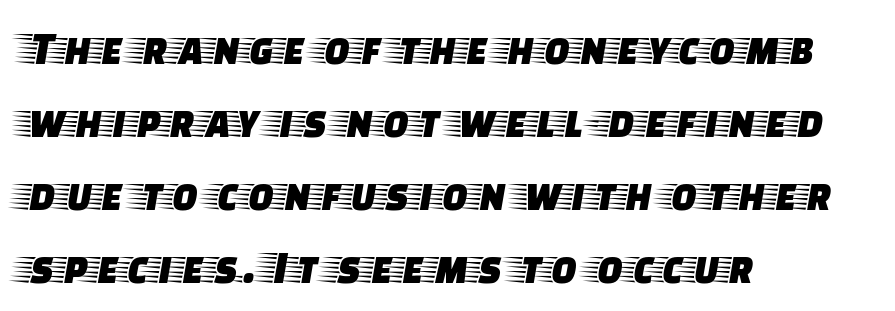
The designer went with a serif here, giving each stem small feet. How are the letters spaced? Ordinarily, with no added tracking. The letters advance in unequal steps, a hallmark of proportional type. The typesetter chose a ragged-right arrangement here.
